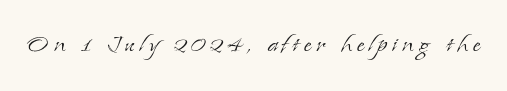
{"serif": "yes", "bold": "no", "weight": "light", "width": "normal", "stroke_contrast": "low", "x_height": "small", "monospaced": "no", "underline": "no", "glyph_px": 31}
